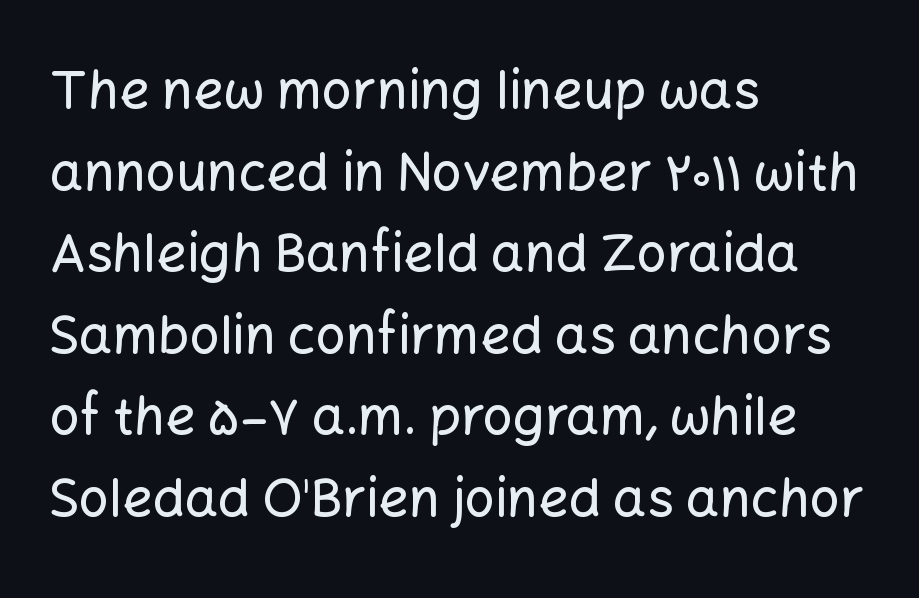
{"serif": "no", "italic": "no", "width": "normal", "stroke_contrast": "low", "x_height": "medium", "monospaced": "no", "underline": "no", "align": "left", "line_spacing": "normal", "line_spacing_ratio": 1.54, "letter_spacing": "normal", "letter_spacing_em": 0.0, "glyph_px": 53}
